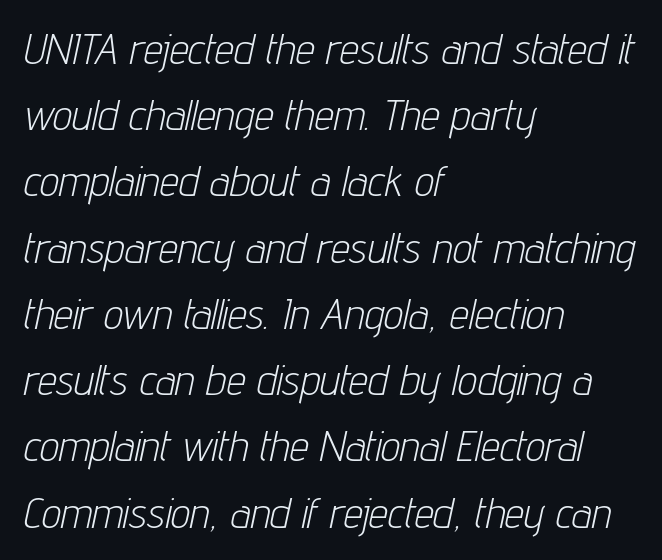
{"italic": "yes", "lean": "right", "slant_degrees": 12, "bold": "no", "weight": "light", "width": "condensed", "stroke_contrast": "low", "x_height": "medium", "monospaced": "no", "underline": "no", "align": "left", "line_spacing": "normal", "line_spacing_ratio": 1.54, "letter_spacing": "normal", "letter_spacing_em": 0.0, "glyph_px": 43}
